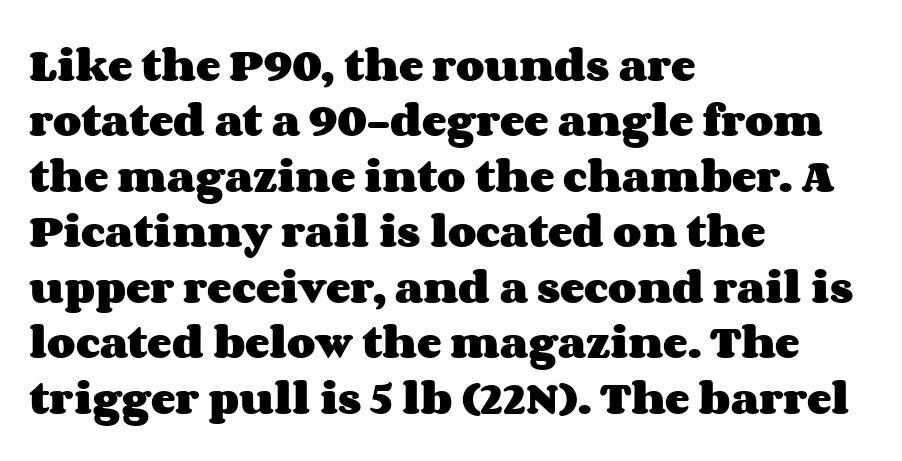
The image shows 37 px heavy, wide type, upright; set left-aligned, normal line spacing (1.5x), normal letter spacing, not underlined; medium stroke contrast and a large x-height.
